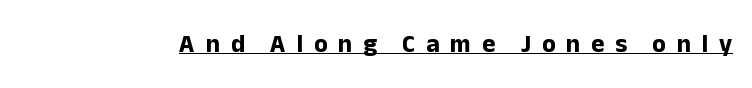
{"italic": "no", "bold": "yes", "underline": "yes", "letter_spacing": "wide", "letter_spacing_em": 0.43, "glyph_px": 25}
